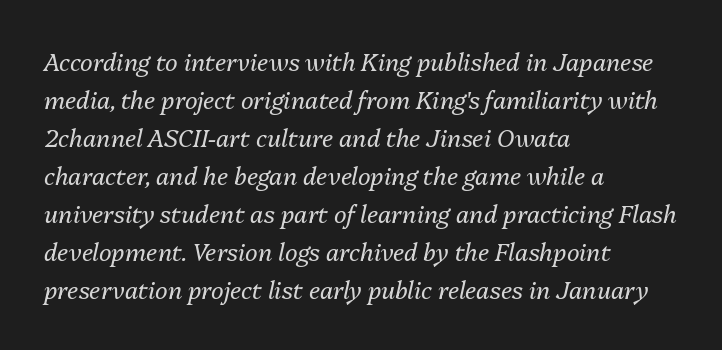
{"italic": "yes", "lean": "right", "slant_degrees": 13, "bold": "no", "underline": "no", "align": "left", "line_spacing": "normal", "line_spacing_ratio": 1.58, "letter_spacing": "normal", "letter_spacing_em": 0.0, "glyph_px": 24}
